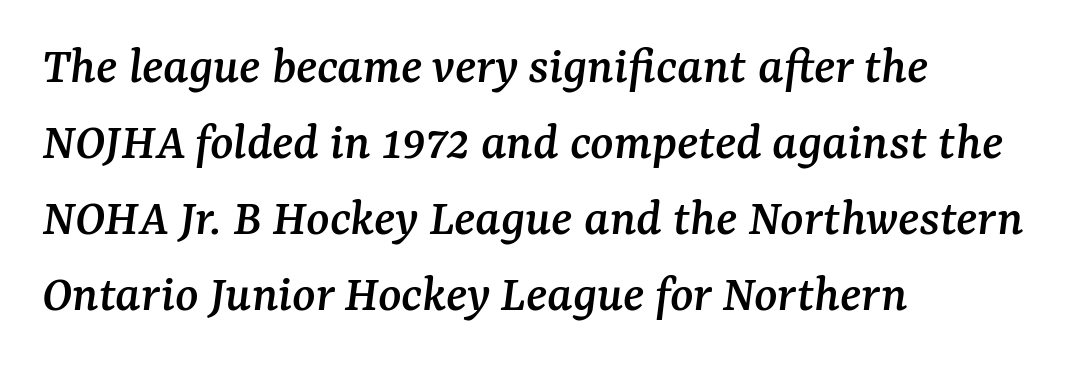
Q: Is the text italic (slanted)? A: Yes, it leans right by about 7 degrees.
Q: Is the typeface a serif or a sans-serif typeface? A: Serif.
Q: Is the text underlined? A: No.
Q: How is the paragraph aligned? A: Left-aligned.
Q: Is the spacing between letters normal or unusually wide? A: Normal.
Q: Is the spacing between lines tight, normal or loose? A: Normal.
Q: Width (condensed, normal, or wide)? A: Normal.
Q: Stroke contrast? A: Medium.
Q: x-height? A: Medium.
Q: Monospaced? A: No.
